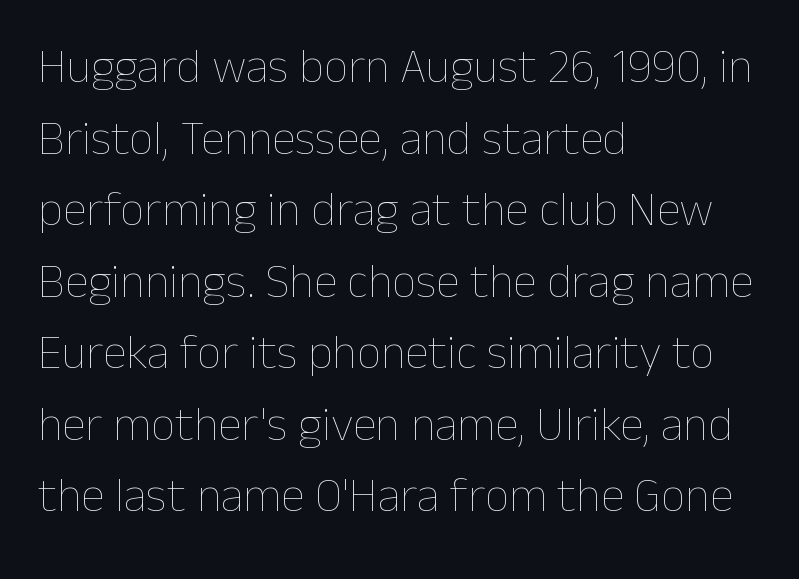
The image shows 48 px thin type, upright; set left-aligned, normal line spacing (1.49x), normal letter spacing, not underlined; low stroke contrast and a medium x-height.
